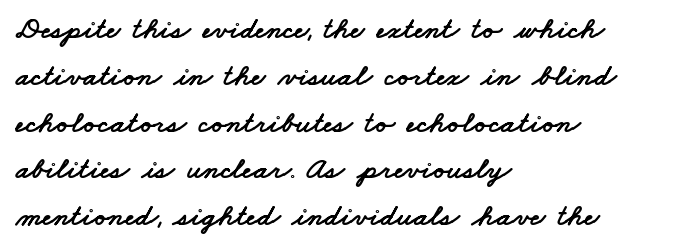
{"serif": "no", "width": "wide", "stroke_contrast": "low", "x_height": "small", "monospaced": "no", "underline": "no", "align": "left", "line_spacing": "normal", "line_spacing_ratio": 1.51, "letter_spacing": "normal", "letter_spacing_em": 0.0, "glyph_px": 31}
